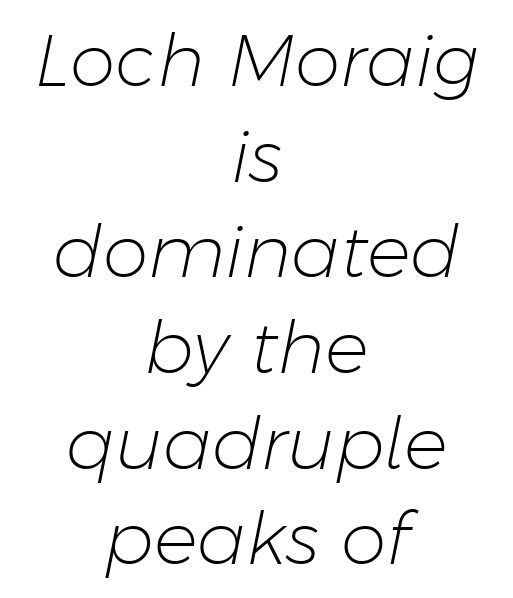
The image shows 73 px light type, italic (leaning right); set centered, normal line spacing (1.31x), normal letter spacing, not underlined; low stroke contrast and a medium x-height.
